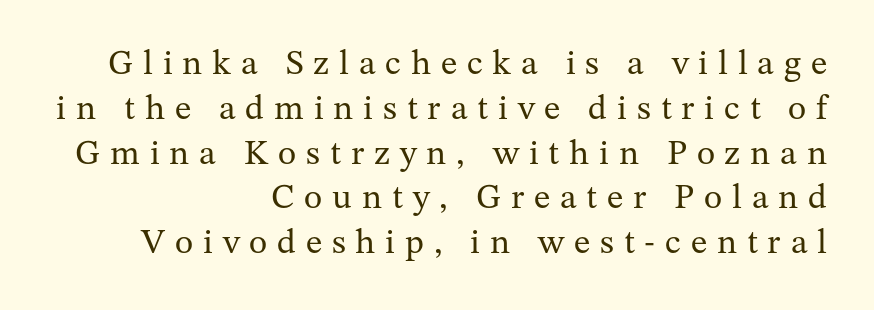
In terms of leading, this rendering sits right in the middle. Is this a fixed-width face? No — the glyphs have proportional, varying widths. In terms of letterform style, serifs are clearly present. Look at the tracking — it's clearly loosened, letters drifting apart. Check the space under the baseline: it is left empty.
